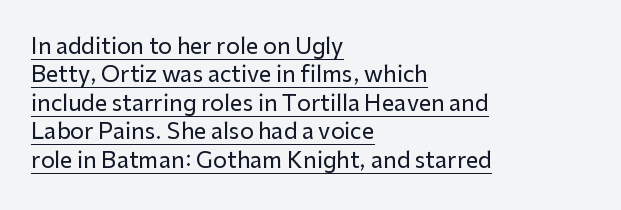
{"italic": "no", "underline": "yes", "align": "left", "line_spacing": "normal", "line_spacing_ratio": 1.29, "letter_spacing": "normal", "letter_spacing_em": 0.0, "glyph_px": 22}
